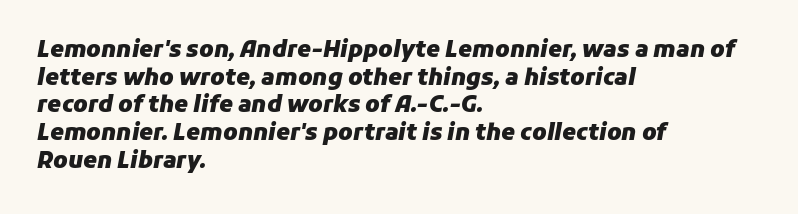
{"italic": "yes", "lean": "right", "slant_degrees": 11, "bold": "yes", "underline": "no", "align": "left", "line_spacing": "normal", "line_spacing_ratio": 1.26, "letter_spacing": "normal", "letter_spacing_em": 0.0, "glyph_px": 22}
